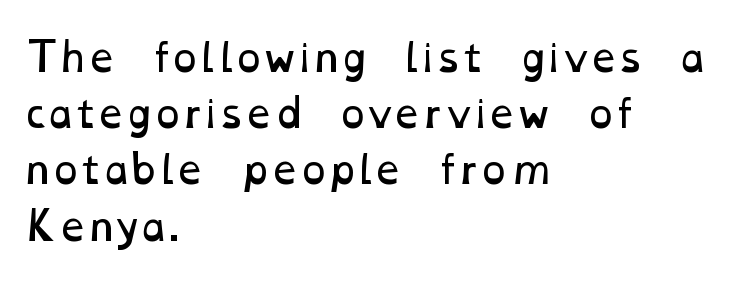
The image shows 38 px regular-weight, wide type; set left-aligned, normal line spacing (1.48x), normal letter spacing, not underlined; low stroke contrast and a medium x-height.
